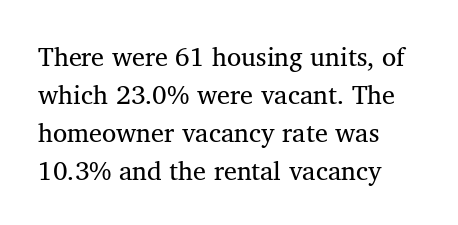
{"italic": "no", "bold": "no", "underline": "no", "align": "left", "line_spacing": "normal", "line_spacing_ratio": 1.46, "letter_spacing": "normal", "letter_spacing_em": 0.0, "glyph_px": 26}
